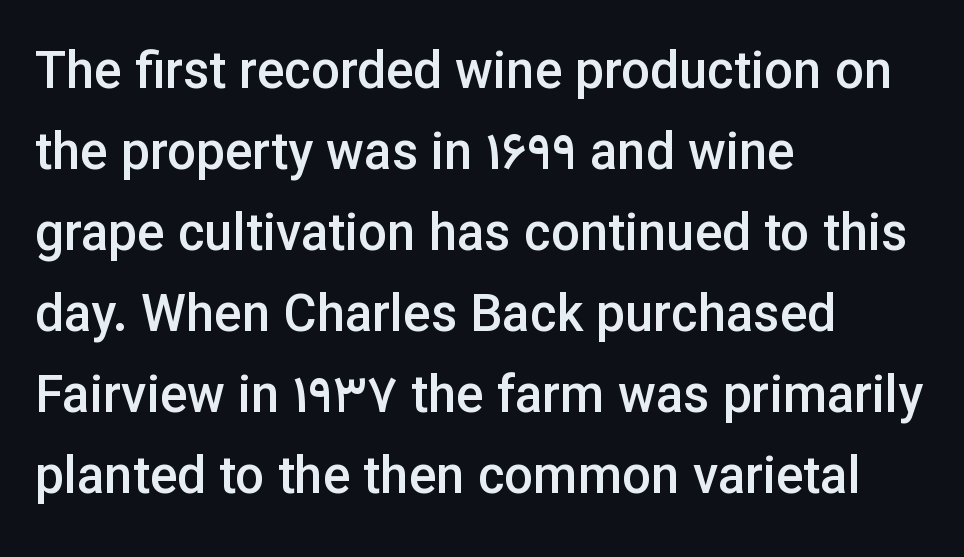
The image shows 51 px semibold sans-serif type, upright; set left-aligned, normal line spacing (1.59x), normal letter spacing, not underlined; low stroke contrast and a medium x-height.
